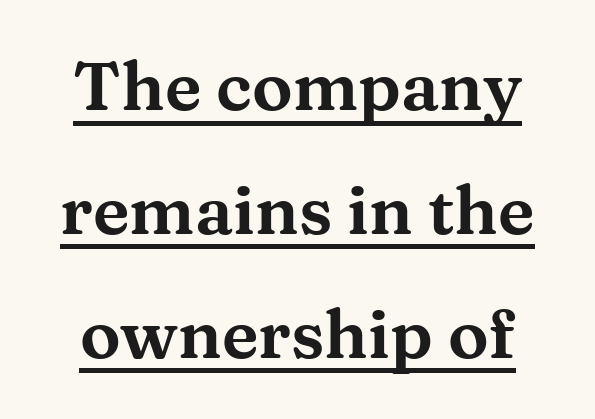
{"serif": "yes", "italic": "no", "width": "wide", "stroke_contrast": "medium", "x_height": "medium", "monospaced": "no", "underline": "yes", "line_spacing_ratio": 1.82, "letter_spacing": "normal", "letter_spacing_em": 0.0, "glyph_px": 68}
